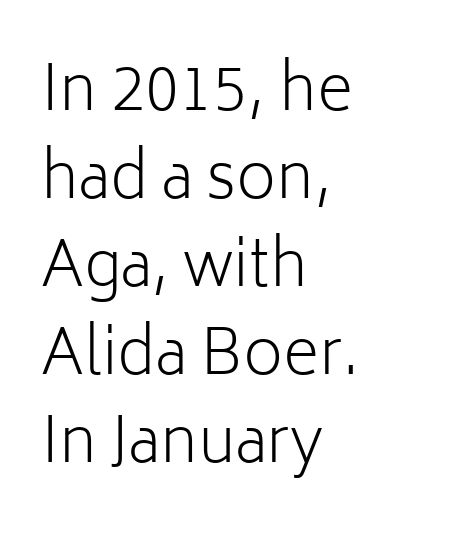
The image shows 62 px light sans-serif type, upright; set left-aligned, normal line spacing (1.42x), normal letter spacing, not underlined; low stroke contrast and a medium x-height.
